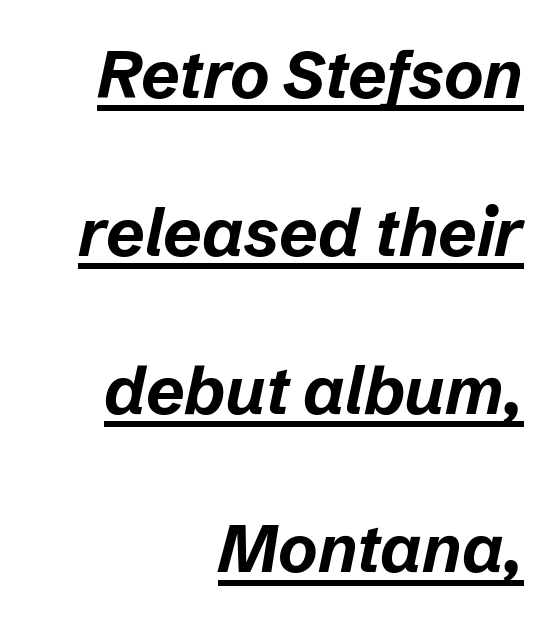
The image shows 67 px bold type, italic (leaning right); set right-aligned, loose line spacing (2.36x), normal letter spacing, underlined; low stroke contrast and a medium x-height.
